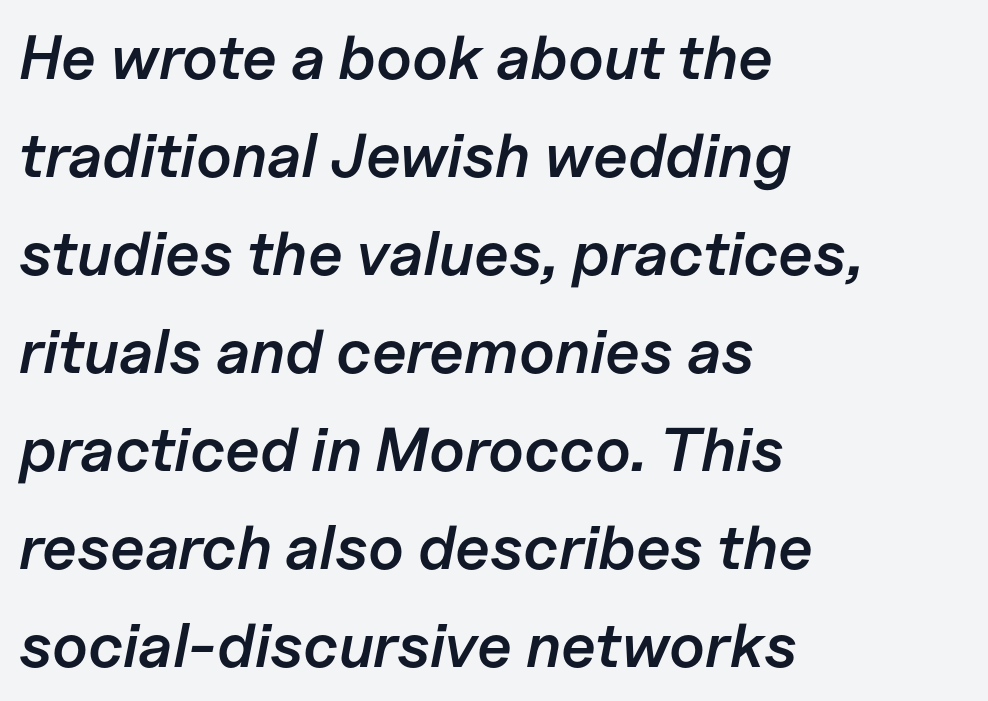
The axis of the letterforms is tilted away from vertical. The passage shown is semibold, sitting just below true bold. Words appear dense and cohesive because spacing is normal. The lines are quadded left.
